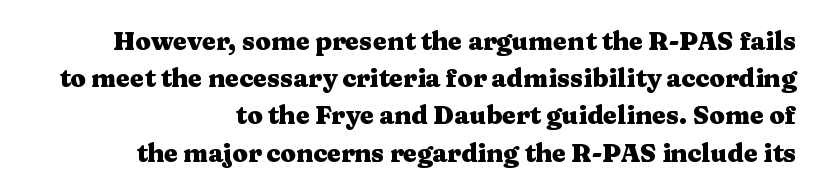
The image shows 25 px bold type, upright; set right-aligned, normal line spacing (1.49x), normal letter spacing, not underlined.
